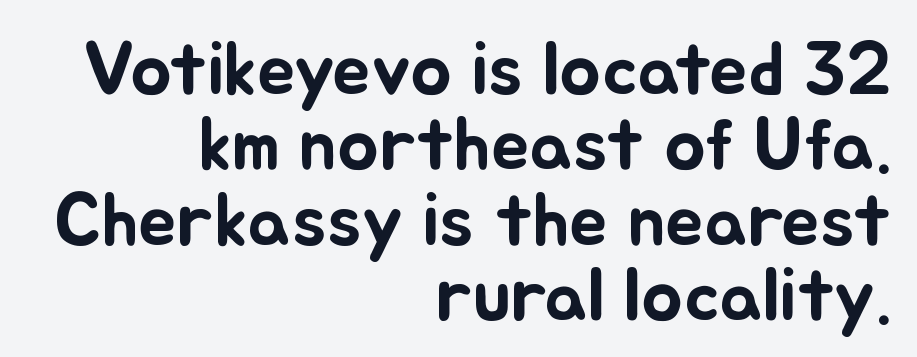
No word sits above an underline. The face used here is proportionally spaced, like ordinary book or web type. A typesetter would mark this as roman, not italic. Each word holds together tightly as a unit, with standard inter-letter gaps. The vertical gap from one line to the next is small.
